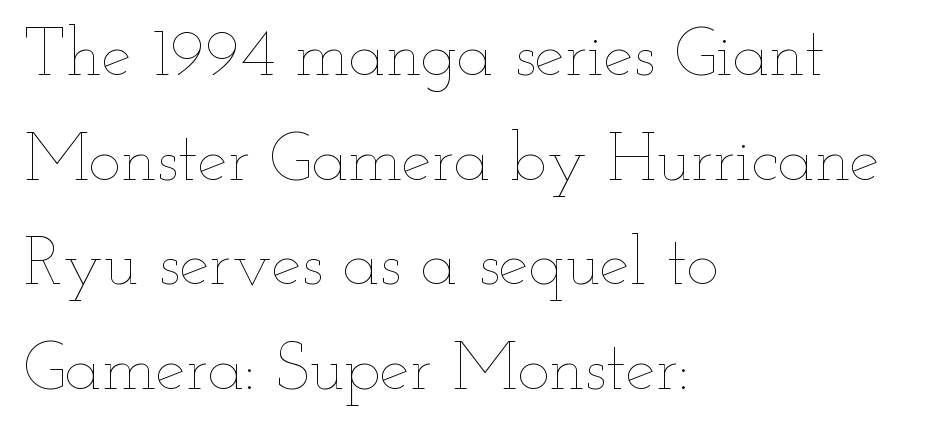
Proportional: the letters do not fall into vertical columns. The specimen reads as upright at a glance. Is the block centered? No — it sits flush against the left margin. The strokes carry an ordinary text weight at most. Clear beneath every line of the passage.
